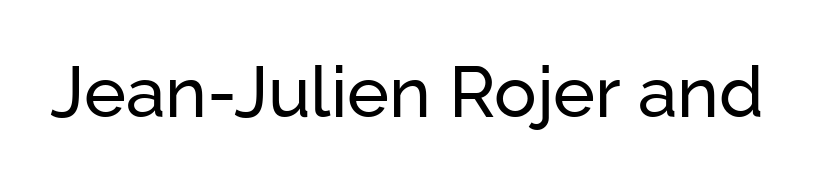
Q: Is the text italic (slanted)? A: No, it is upright.
Q: Is the typeface a serif or a sans-serif typeface? A: Sans-serif.
Q: Is the text underlined? A: No.
Q: Is the spacing between letters normal or unusually wide? A: Normal.
Q: Width (condensed, normal, or wide)? A: Normal.
Q: Stroke contrast? A: Low.
Q: x-height? A: Medium.
Q: Monospaced? A: No.
